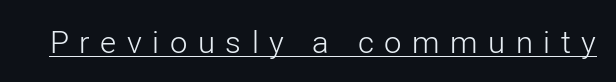
Q: Is the text bold? A: No.
Q: Is the text italic (slanted)? A: No, it is upright.
Q: Is the typeface a serif or a sans-serif typeface? A: Sans-serif.
Q: Is the text underlined? A: Yes.
Q: Is the spacing between letters normal or unusually wide? A: Unusually wide.
Q: Width (condensed, normal, or wide)? A: Normal.
Q: Stroke contrast? A: Low.
Q: x-height? A: Medium.
Q: Monospaced? A: No.
